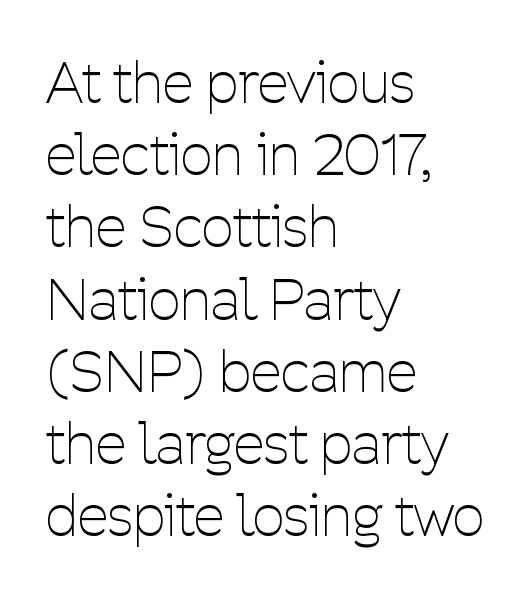
{"serif": "no", "italic": "no", "bold": "no", "weight": "thin", "width": "condensed", "stroke_contrast": "low", "x_height": "medium", "monospaced": "no", "underline": "no", "align": "left", "line_spacing": "normal", "line_spacing_ratio": 1.29, "letter_spacing": "normal", "letter_spacing_em": 0.0, "glyph_px": 56}
